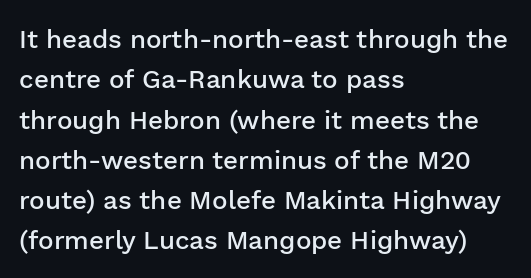
Posture: vertical. No word sits above an underline. Its strokes are somewhat broadened, the hallmark of semibold type. How are the letters spaced? Ordinarily, with no added tracking.
